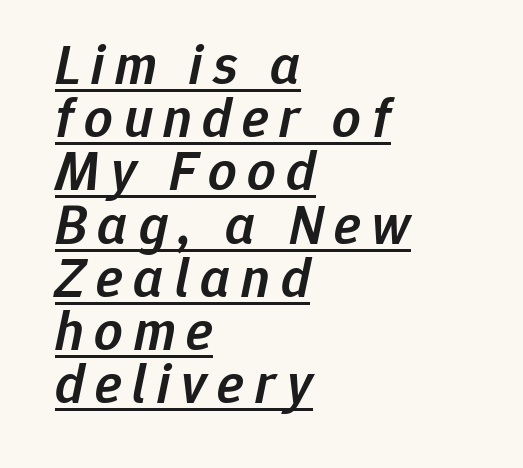
{"italic": "yes", "lean": "right", "slant_degrees": 12, "bold": "semi", "weight": "semibold", "width": "normal", "stroke_contrast": "low", "x_height": "medium", "monospaced": "no", "underline": "yes", "align": "left", "line_spacing": "tight", "line_spacing_ratio": 0.95, "glyph_px": 56}
